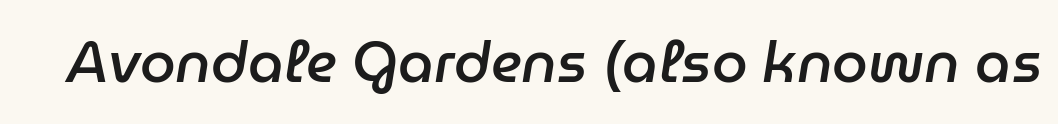
The image shows 57 px semibold type, italic (leaning right); set normal letter spacing, not underlined; low stroke contrast and a medium x-height.
